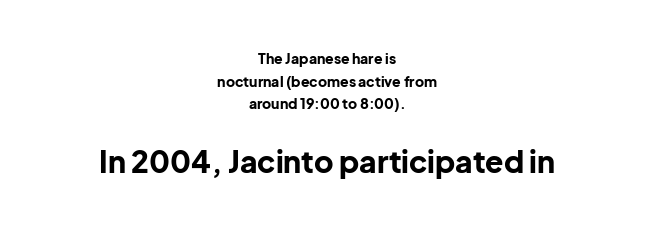
The image shows 30 px bold sans-serif type, upright; set centered, normal line spacing (1.61x), normal letter spacing, not underlined; the second (bottom) block is 2.14x larger; low stroke contrast and a medium x-height.
